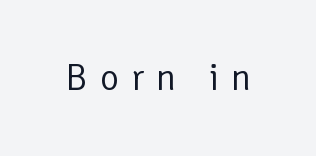
{"serif": "no", "italic": "no", "bold": "no", "weight": "regular", "width": "normal", "stroke_contrast": "low", "x_height": "medium", "monospaced": "no", "underline": "no", "letter_spacing": "wide", "letter_spacing_em": 0.33, "glyph_px": 37}
